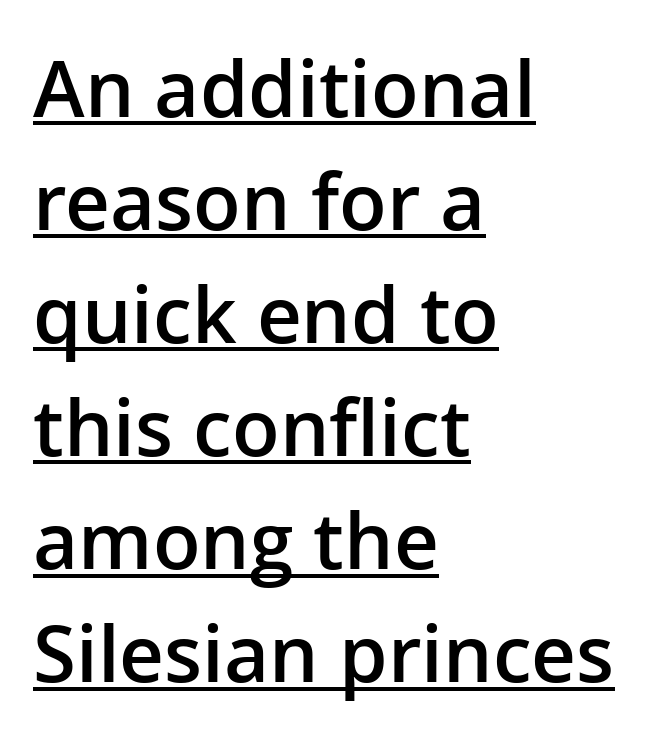
The image shows 78 px semibold sans-serif type, upright; set left-aligned, normal line spacing (1.45x), normal letter spacing, underlined; low stroke contrast and a medium x-height.
